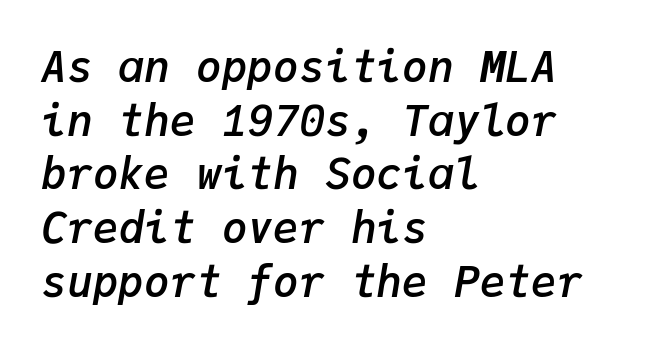
Q: Is the text bold? A: Semi-bold.
Q: Is the text italic (slanted)? A: Yes, it leans right by about 9 degrees.
Q: Is the text underlined? A: No.
Q: How is the paragraph aligned? A: Left-aligned.
Q: Is the spacing between letters normal or unusually wide? A: Normal.
Q: Is the spacing between lines tight, normal or loose? A: Normal.
Q: Width (condensed, normal, or wide)? A: Normal.
Q: Stroke contrast? A: Low.
Q: x-height? A: Medium.
Q: Monospaced? A: Yes.
